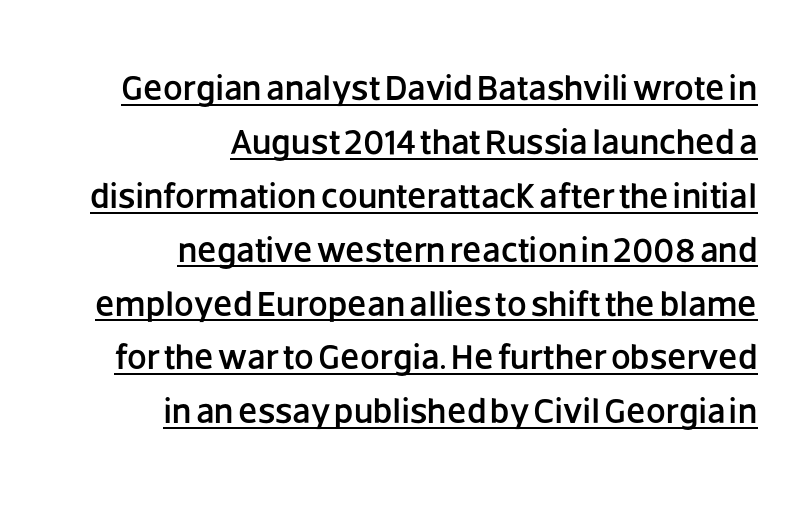
The axis of the letterforms is exactly vertical. Where is the straight margin? On the right. These lines sit exactly where default settings would place them. In terms of letterform style, serifs are entirely absent.
